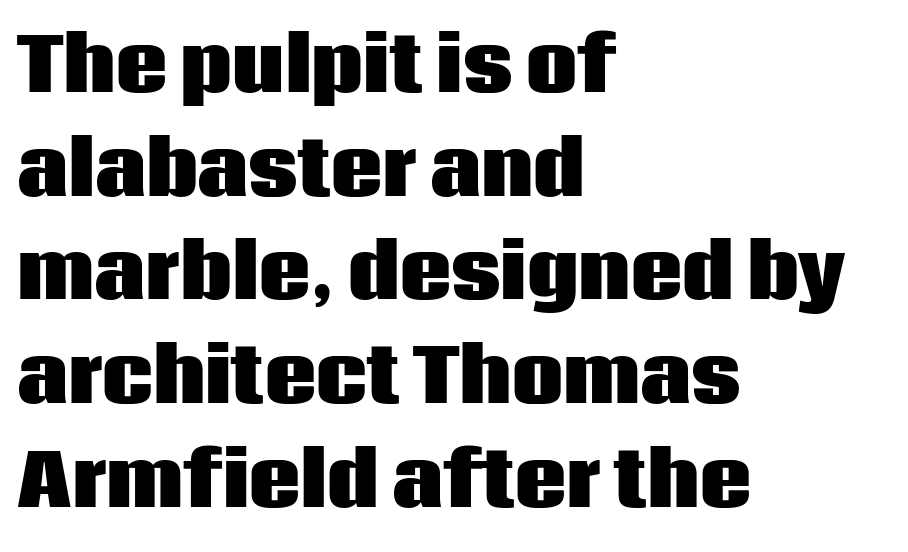
The image shows 72 px heavy sans-serif type, upright; set left-aligned, normal line spacing (1.44x), normal letter spacing, not underlined; low stroke contrast and a large x-height.
